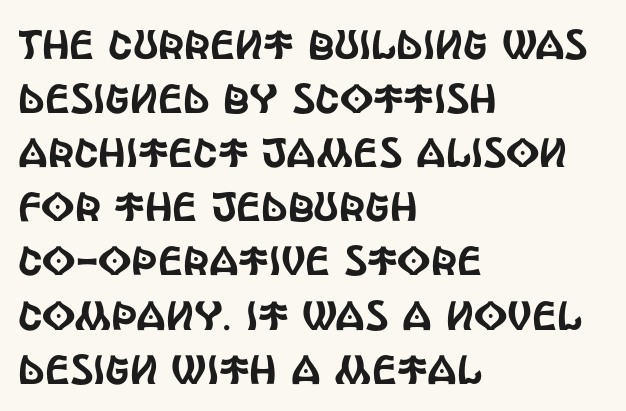
{"serif": "no", "italic": "no", "width": "condensed", "x_height": "large", "monospaced": "no", "underline": "no", "align": "left", "line_spacing": "normal", "line_spacing_ratio": 1.32, "letter_spacing": "normal", "letter_spacing_em": 0.0, "glyph_px": 41}
